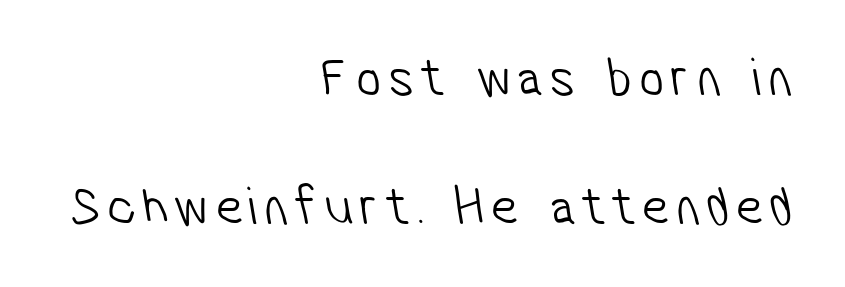
The image shows 55 px light, condensed sans-serif type; set right-aligned, loose line spacing (2.35x), not underlined; low stroke contrast and a medium x-height.
